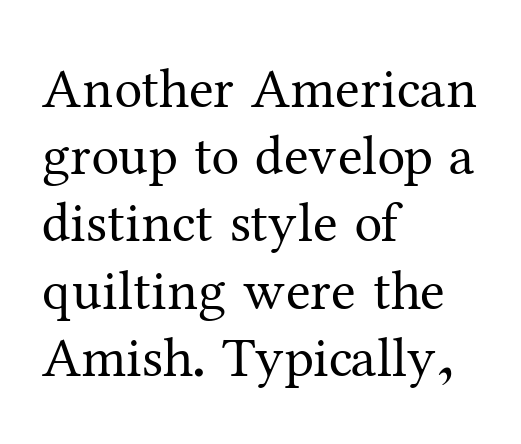
The rendering shows small feet on the letterforms — a serif design. Weight: in the light-to-regular range. Quick note: underline off. The line texture is even and compact thanks to regular tracking. The rag falls on the right side of this text block.
